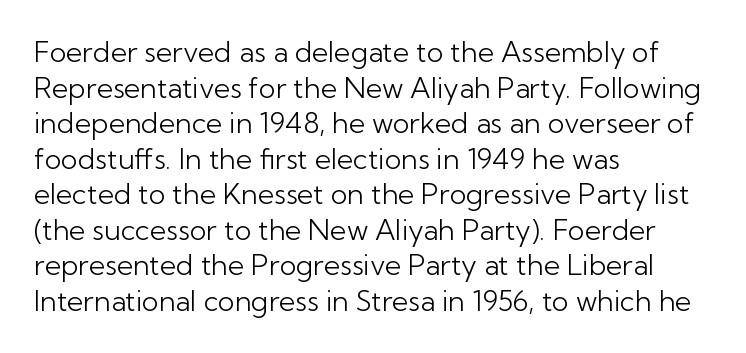
{"serif": "no", "italic": "no", "bold": "no", "weight": "light", "width": "normal", "stroke_contrast": "low", "x_height": "medium", "monospaced": "no", "underline": "no", "align": "left", "line_spacing": "normal", "line_spacing_ratio": 1.27, "letter_spacing": "normal", "letter_spacing_em": 0.0, "glyph_px": 28}
